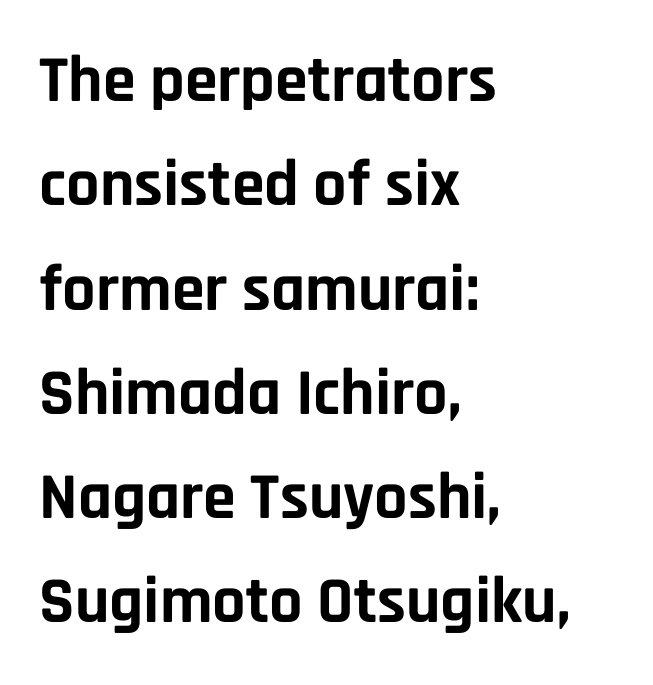
The image shows 66 px bold sans-serif type, upright; set left-aligned, normal line spacing (1.58x), normal letter spacing, not underlined; low stroke contrast and a large x-height.
